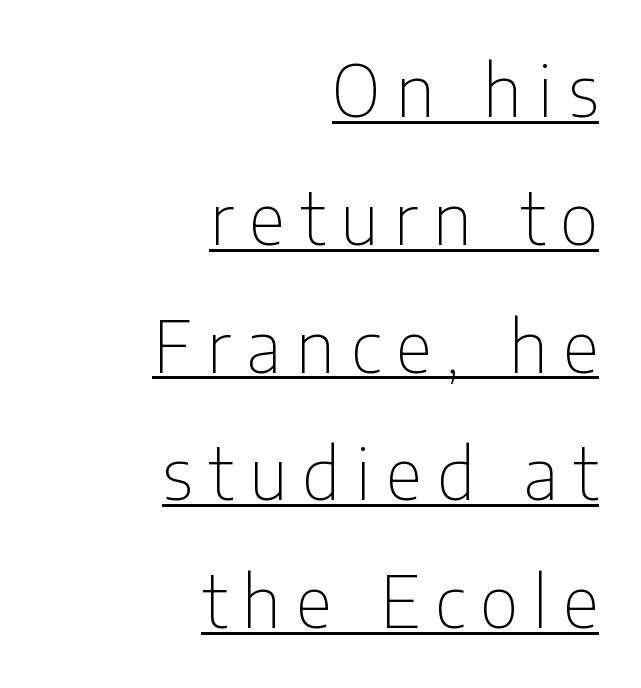
The image shows 71 px thin, condensed sans-serif type, upright; set right-aligned, line spacing 1.8x, unusually wide letter spacing (+0.22 em), underlined; low stroke contrast and a medium x-height.
